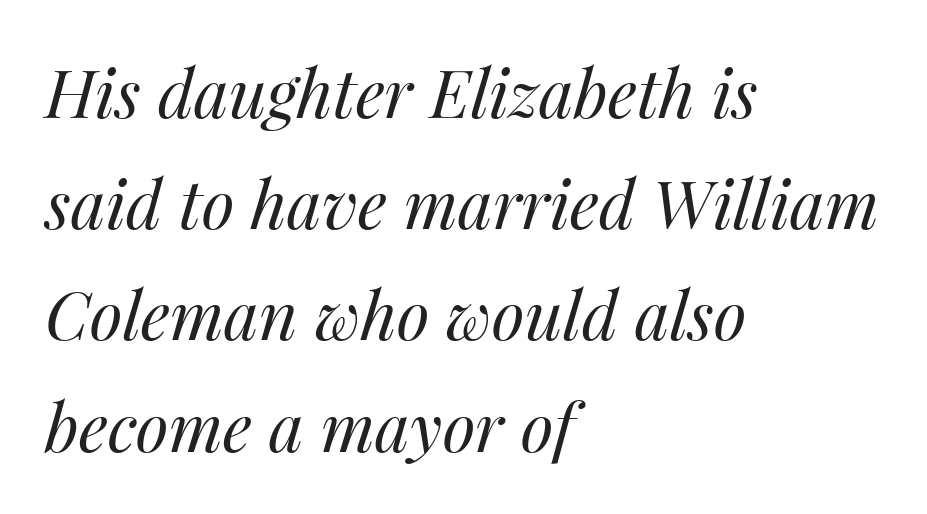
Q: Is the text bold? A: No.
Q: Is the text italic (slanted)? A: Yes, it leans right by about 14 degrees.
Q: Is the text underlined? A: No.
Q: How is the paragraph aligned? A: Left-aligned.
Q: Is the spacing between letters normal or unusually wide? A: Normal.
Q: Is the spacing between lines tight, normal or loose? A: Normal.
Q: Width (condensed, normal, or wide)? A: Normal.
Q: Stroke contrast? A: Medium.
Q: x-height? A: Medium.
Q: Monospaced? A: No.
